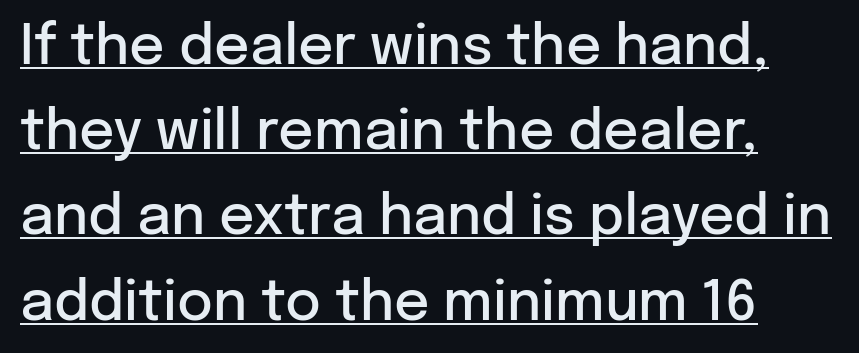
Character widths vary here, with narrow letters taking less room than wide ones. It's the straight-up-and-down kind of type. Is the letter spacing exaggerated? No — it looks like the ordinary default. Normally led — the rows are evenly, conventionally spaced. Grotesque or geometric, the face here clearly has no serifs. The letters are semibold — heavier than regular but short of a full bold.
